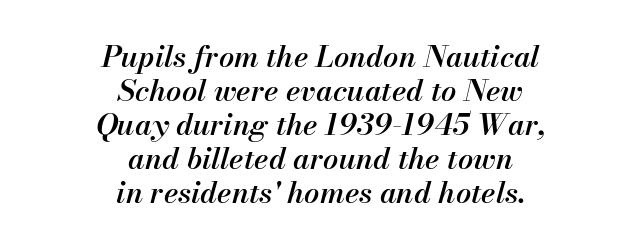
Q: Is the text bold? A: Semi-bold.
Q: Is the text italic (slanted)? A: Yes, it leans right by about 13 degrees.
Q: Is the text underlined? A: No.
Q: How is the paragraph aligned? A: Centered.
Q: Is the spacing between letters normal or unusually wide? A: Normal.
Q: Is the spacing between lines tight, normal or loose? A: Tight.
Q: Width (condensed, normal, or wide)? A: Normal.
Q: Stroke contrast? A: Medium.
Q: x-height? A: Small.
Q: Monospaced? A: No.
